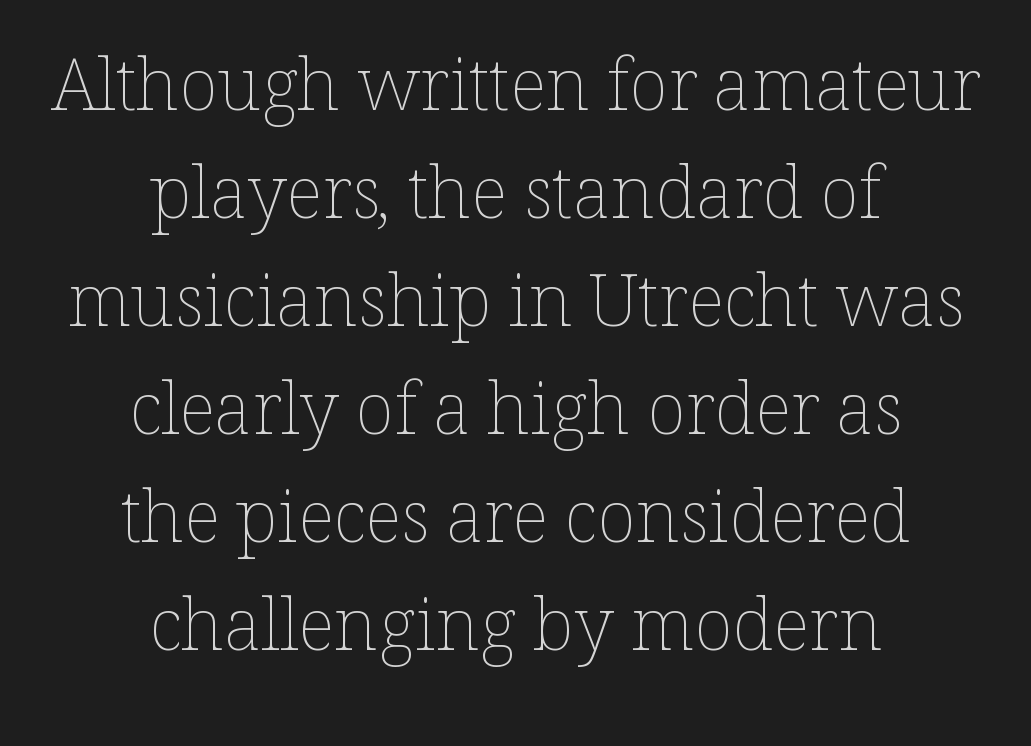
The image shows 72 px thin type, upright; set centered, normal line spacing (1.5x), normal letter spacing, not underlined; low stroke contrast and a medium x-height.
